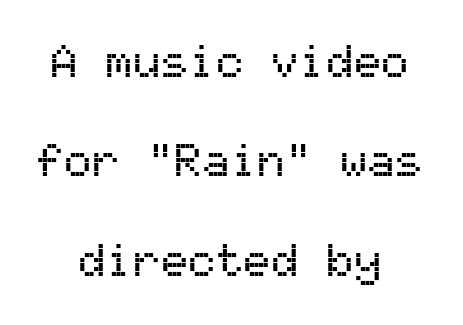
{"serif": "no", "italic": "no", "width": "normal", "stroke_contrast": "medium", "x_height": "medium", "monospaced": "yes", "underline": "no", "align": "center", "line_spacing": "loose", "line_spacing_ratio": 2.16, "letter_spacing": "normal", "letter_spacing_em": 0.0, "glyph_px": 46}
